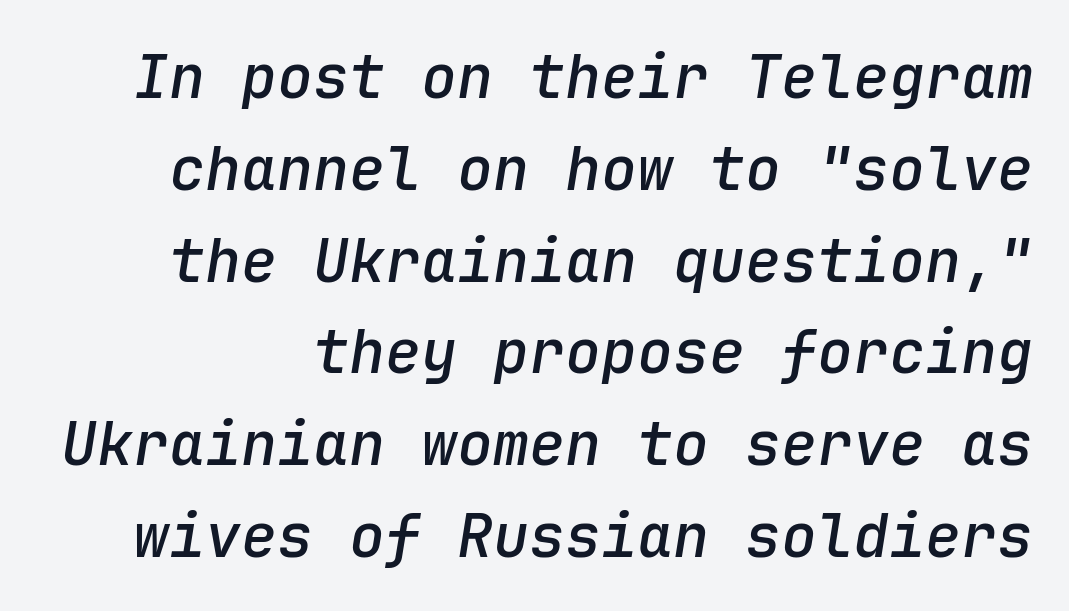
{"italic": "yes", "lean": "right", "slant_degrees": 9, "bold": "semi", "weight": "semibold", "width": "normal", "stroke_contrast": "low", "x_height": "medium", "monospaced": "yes", "underline": "no", "line_spacing": "normal", "line_spacing_ratio": 1.53, "letter_spacing": "normal", "letter_spacing_em": 0.0, "glyph_px": 60}
